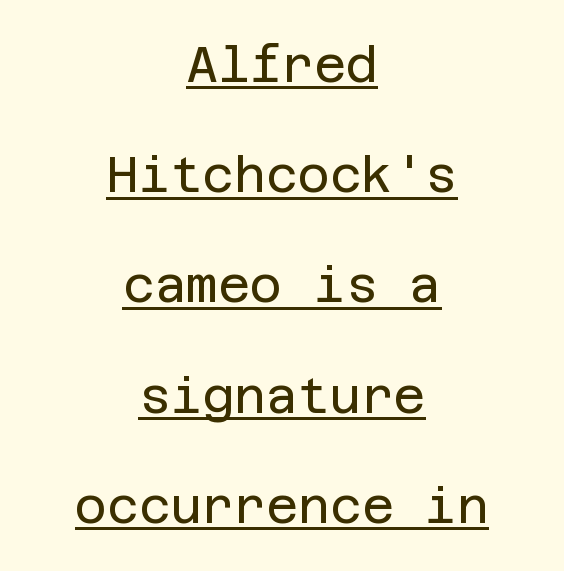
Q: Is the text bold? A: No.
Q: Is the text italic (slanted)? A: No, it is upright.
Q: Is the typeface a serif or a sans-serif typeface? A: Sans-serif.
Q: Is the text underlined? A: Yes.
Q: How is the paragraph aligned? A: Centered.
Q: Is the spacing between letters normal or unusually wide? A: Normal.
Q: Is the spacing between lines tight, normal or loose? A: Loose.
Q: Width (condensed, normal, or wide)? A: Normal.
Q: Stroke contrast? A: Low.
Q: x-height? A: Large.
